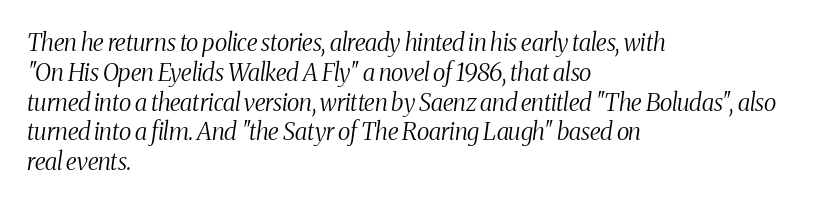
Type without underlining. Summary of weight: not heavy and not bold. These lines were composed using italics. What stands out about the letter spacing? Nothing — it is the standard amount.
